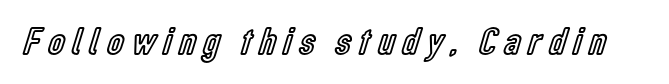
The image shows 39 px condensed type; set unusually wide letter spacing (+0.21 em), not underlined; a medium x-height.
